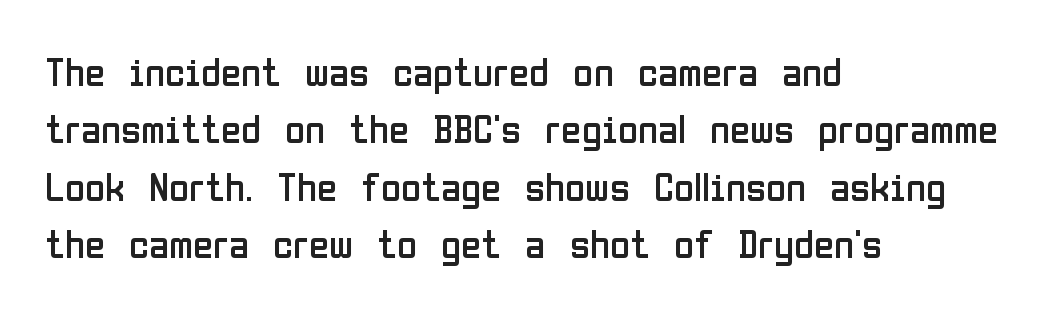
{"serif": "no", "italic": "no", "bold": "no", "weight": "regular", "width": "condensed", "stroke_contrast": "low", "x_height": "medium", "monospaced": "no", "underline": "no", "align": "left", "line_spacing": "normal", "line_spacing_ratio": 1.4, "letter_spacing": "normal", "letter_spacing_em": 0.0, "glyph_px": 41}
